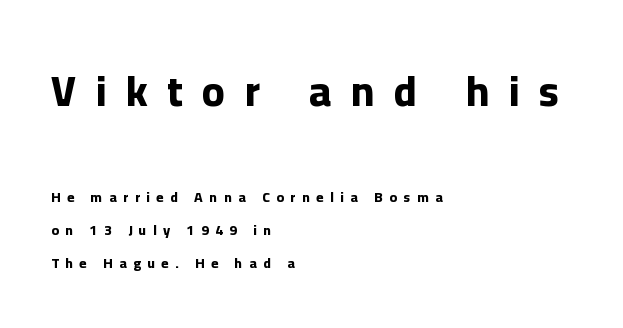
The image shows 42 px bold sans-serif type, upright; set left-aligned, loose line spacing (2.35x), unusually wide letter spacing (+0.47 em), not underlined; the first (top) block is 3.0x larger; low stroke contrast and a medium x-height.
